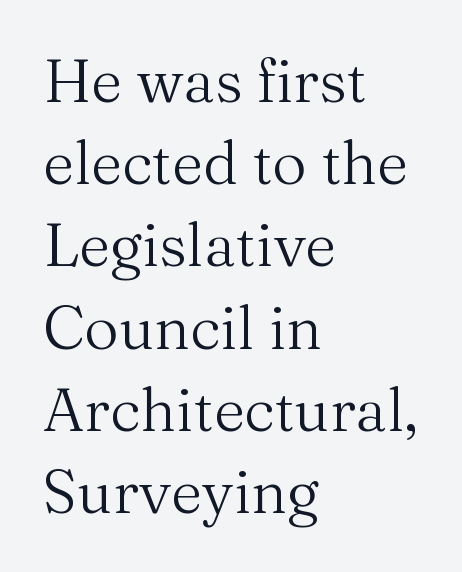
A typesetter would call this proportional, since set widths differ per character. Vertically, the passage feels balanced, rows spaced as you'd expect. No letter is thick-stroked: the sample isn't bold. The face used here is seriffed, in the tradition of book romans. A typesetter would mark this as roman, not italic.
